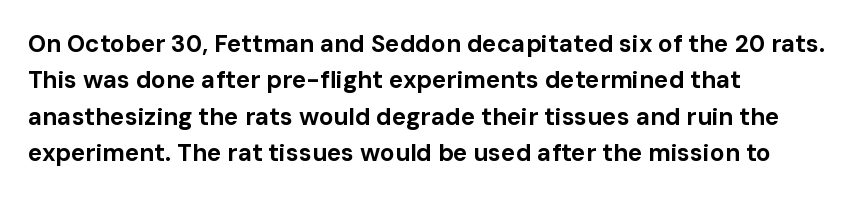
The image shows 24 px bold type, upright; set left-aligned, normal line spacing (1.52x), normal letter spacing, not underlined.
